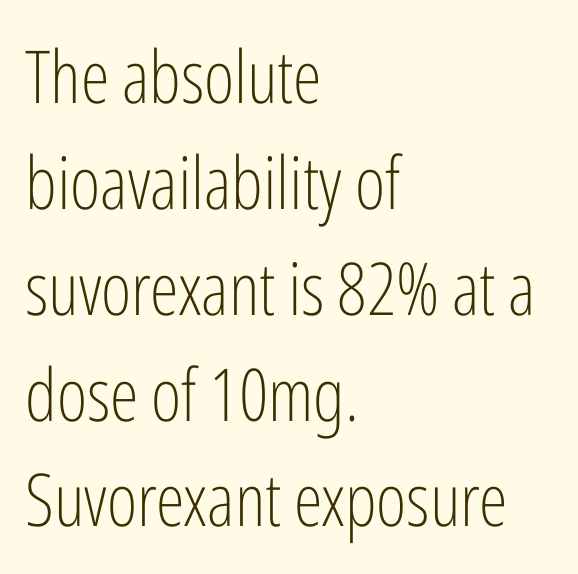
The designer left line spacing at the default. The font family rendered here belongs to the sans-serif group. Nobody touched the tracking dial on this one. Leftover space on each line is placed entirely after the last word.
